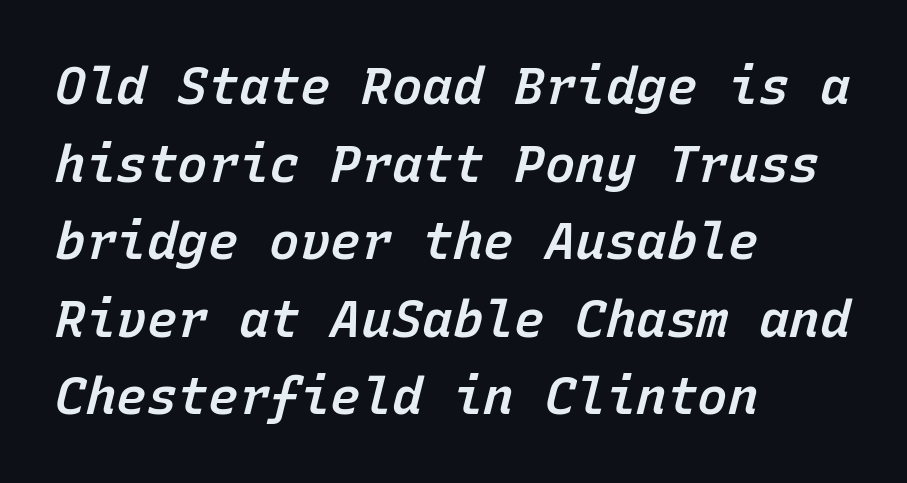
Q: Is the text bold? A: Semi-bold.
Q: Is the text italic (slanted)? A: Yes, it leans right by about 15 degrees.
Q: Is the text underlined? A: No.
Q: How is the paragraph aligned? A: Left-aligned.
Q: Is the spacing between letters normal or unusually wide? A: Normal.
Q: Is the spacing between lines tight, normal or loose? A: Normal.
Q: Width (condensed, normal, or wide)? A: Normal.
Q: Stroke contrast? A: Low.
Q: x-height? A: Medium.
Q: Monospaced? A: Yes.
